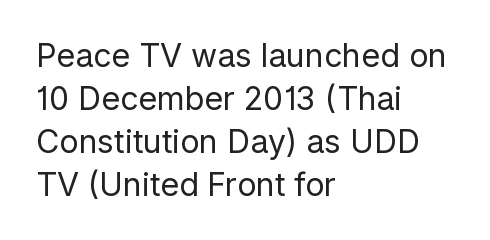
Are there feet on the stems? There aren't — it's a sans. How would I describe the line gaps? Plain and ordinary. This sample uses an upright cut, with every glyph sitting square on the baseline. Does extra space separate the letters? No, they use regular spacing. This sample has the flowing, uneven cadence of proportional lettering.
